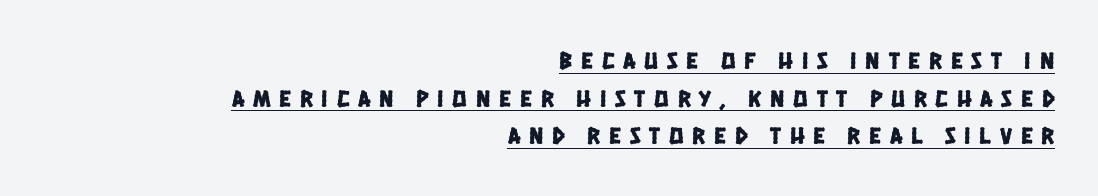
{"underline": "yes", "align": "right", "line_spacing": "normal", "line_spacing_ratio": 1.57, "letter_spacing": "wide", "letter_spacing_em": 0.37, "glyph_px": 24}
